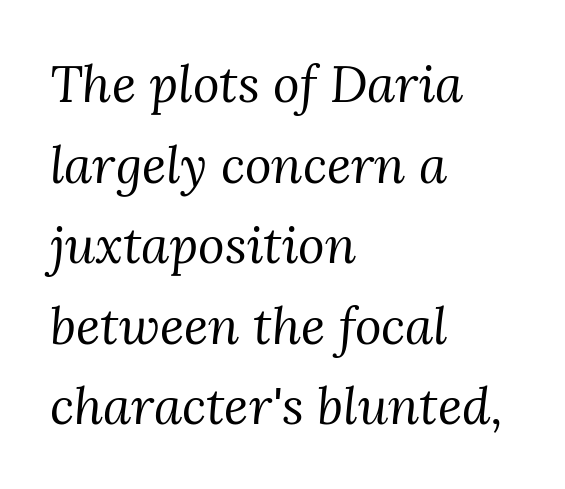
The image shows 51 px regular-weight serif type, italic (leaning right); set left-aligned, normal line spacing (1.58x), normal letter spacing, not underlined; medium stroke contrast and a medium x-height.
